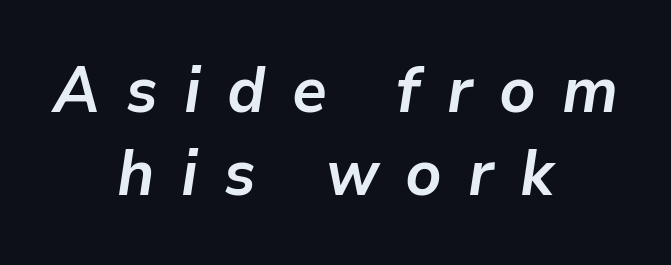
Varying glyph widths throughout — classic text-font behaviour. The typography opts for an oblique posture over an upright one. This block has exactly the height ordinary leading produces. Line starts and ends both wander, symmetrically. The glyphs are unaccompanied by any horizontal stroke below them.
